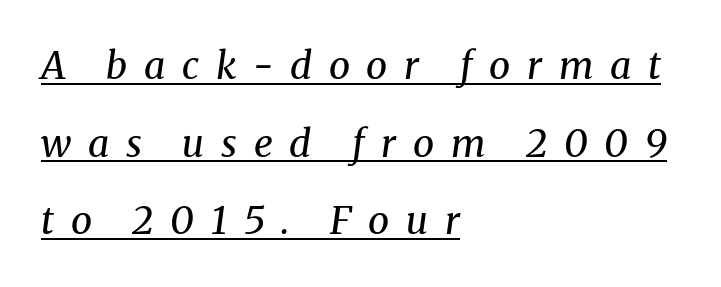
{"serif": "yes", "italic": "yes", "lean": "right", "slant_degrees": 8, "bold": "no", "weight": "regular", "width": "normal", "stroke_contrast": "medium", "x_height": "medium", "monospaced": "no", "underline": "yes", "align": "left", "line_spacing": "loose", "line_spacing_ratio": 2.04, "letter_spacing": "wide", "letter_spacing_em": 0.44, "glyph_px": 38}
